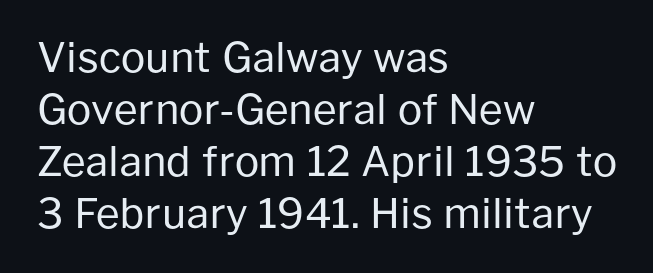
The image shows 41 px regular-weight sans-serif type, upright; set left-aligned, normal line spacing (1.27x), normal letter spacing, not underlined; low stroke contrast and a medium x-height.
